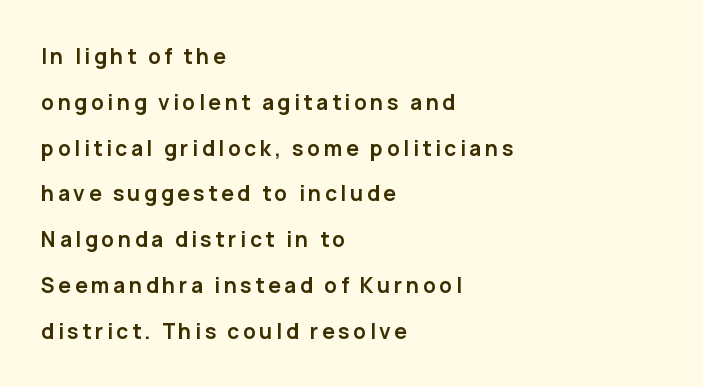
Q: Is the text bold? A: Yes.
Q: Is the text italic (slanted)? A: No, it is upright.
Q: Is the text underlined? A: No.
Q: How is the paragraph aligned? A: Left-aligned.
Q: Is the spacing between lines tight, normal or loose? A: Loose.
